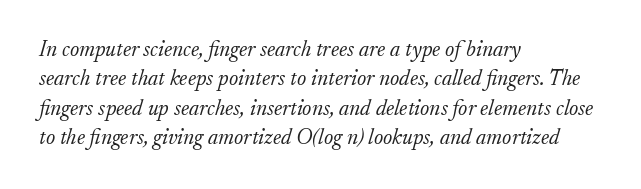
Q: Is the text bold? A: No.
Q: Is the text italic (slanted)? A: Yes, it leans right by about 17 degrees.
Q: Is the text underlined? A: No.
Q: How is the paragraph aligned? A: Left-aligned.
Q: Is the spacing between letters normal or unusually wide? A: Normal.
Q: Is the spacing between lines tight, normal or loose? A: Normal.
